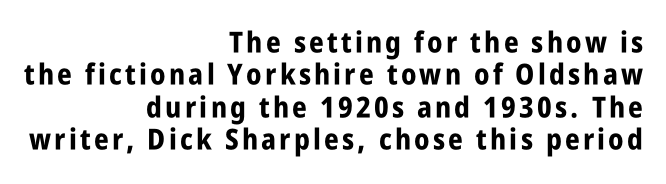
The image shows 29 px bold, condensed sans-serif type, upright; set right-aligned, tight line spacing (1.12x), not underlined; low stroke contrast and a large x-height.
